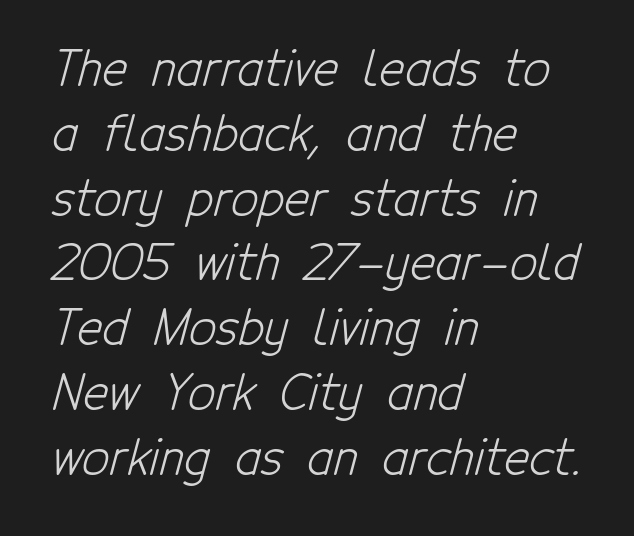
{"serif": "no", "bold": "no", "weight": "light", "width": "condensed", "stroke_contrast": "low", "x_height": "medium", "monospaced": "no", "underline": "no", "align": "left", "line_spacing": "normal", "line_spacing_ratio": 1.35, "letter_spacing": "normal", "letter_spacing_em": 0.0, "glyph_px": 48}
